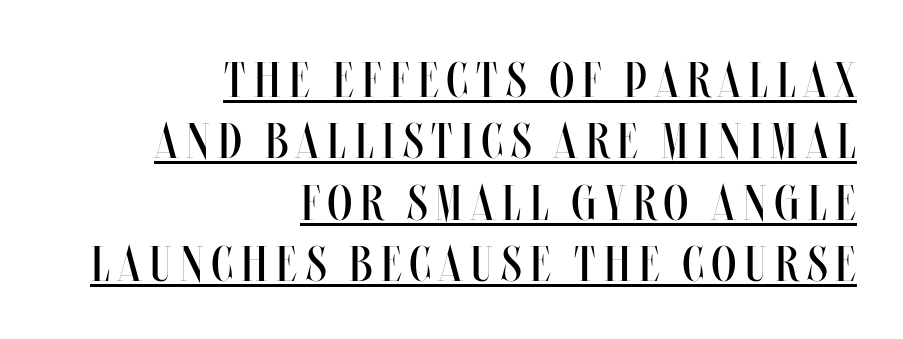
Q: Is the text bold? A: No.
Q: Is the text italic (slanted)? A: No, it is upright.
Q: Is the text underlined? A: Yes.
Q: How is the paragraph aligned? A: Right-aligned.
Q: Width (condensed, normal, or wide)? A: Condensed.
Q: Stroke contrast? A: Medium.
Q: x-height? A: Large.
Q: Monospaced? A: No.
